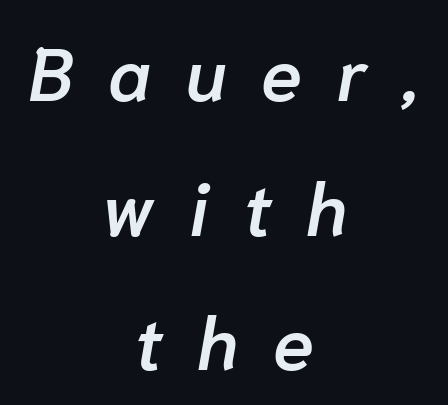
Summary of weight: moderately heavy, a semibold. Emphasis-style slanted type is in use. Proportional: the letters do not fall into vertical columns. Leftover space on each line is divided equally before and after the words.
